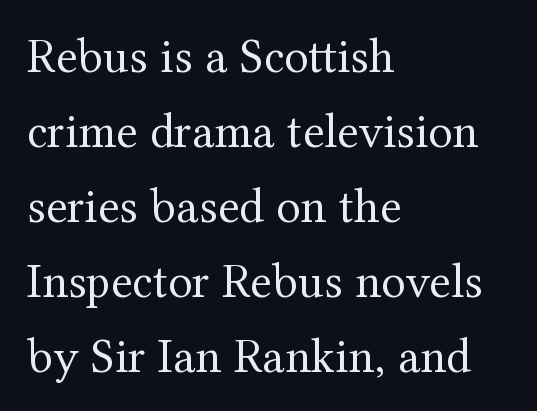
The image shows 50 px regular-weight serif type, upright; set left-aligned, normal line spacing (1.5x), normal letter spacing, not underlined; medium stroke contrast and a medium x-height.
